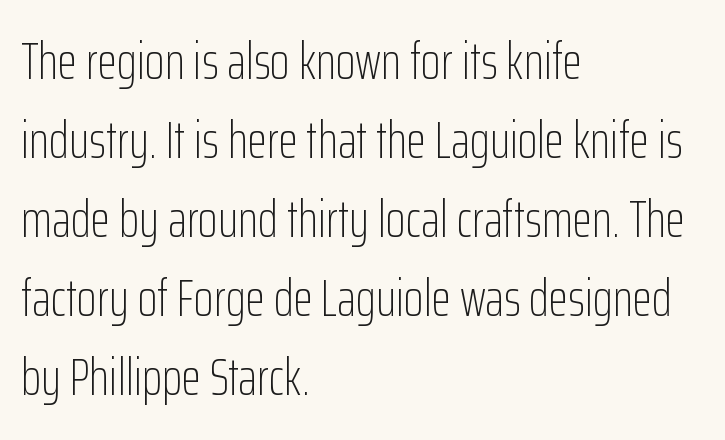
Ordinary non-slanted type is in use. Think of a printed novel: that variable character pitch is what you see here. Tracking value appears to be zero — textbook default spacing. Where is the straight margin? On the left. These lines sit exactly where default settings would place them. The text was rendered using a sans face with plain stroke endings.
